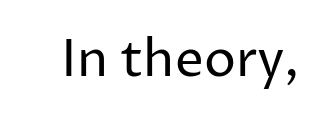
{"serif": "no", "italic": "no", "bold": "no", "weight": "regular", "width": "normal", "stroke_contrast": "low", "x_height": "medium", "monospaced": "no", "underline": "no", "letter_spacing": "normal", "letter_spacing_em": 0.0, "glyph_px": 51}
